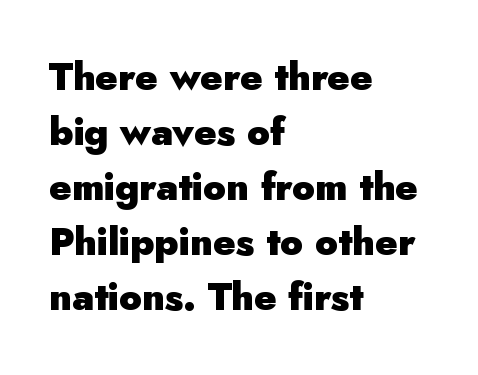
A typesetter would call this leading conventional body-copy spacing. Emphasis by weight is at full strength: bold. Is the block centered? No — it sits flush against the left margin. The type family on display is of the sans-serif kind.
